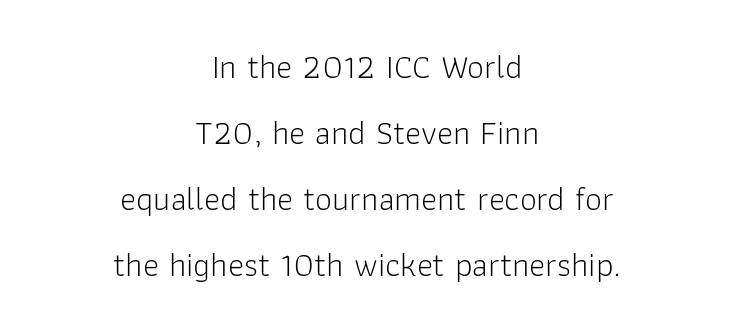
The image shows 34 px light sans-serif type, upright; set centered, loose line spacing (1.94x), normal letter spacing, not underlined; low stroke contrast and a medium x-height.
